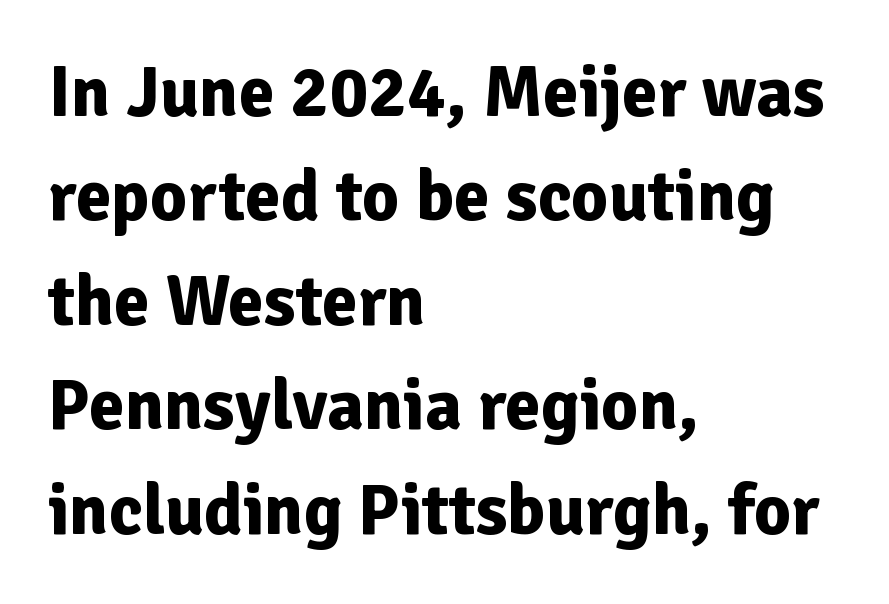
{"serif": "no", "italic": "no", "bold": "yes", "weight": "bold", "width": "normal", "stroke_contrast": "low", "x_height": "medium", "monospaced": "no", "underline": "no", "align": "left", "line_spacing": "normal", "line_spacing_ratio": 1.45, "letter_spacing": "normal", "letter_spacing_em": 0.0, "glyph_px": 72}
